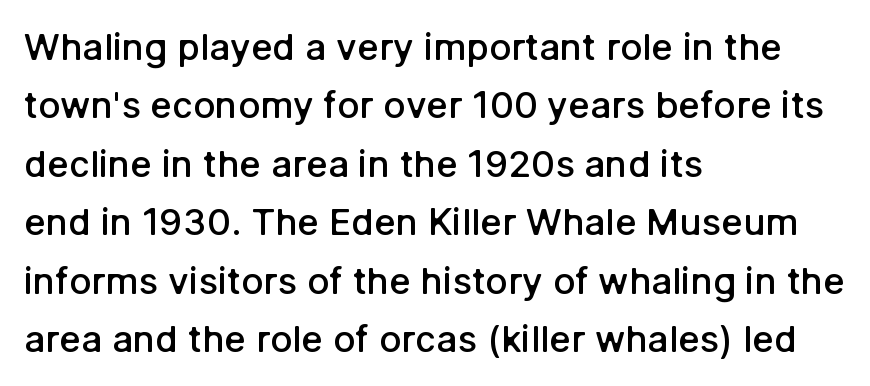
The image shows 37 px semibold sans-serif type, upright; set left-aligned, normal line spacing (1.58x), normal letter spacing, not underlined; low stroke contrast and a medium x-height.
